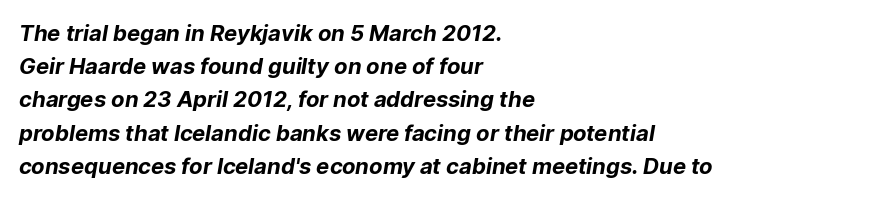
{"bold": "yes", "underline": "no", "align": "left", "line_spacing": "normal", "line_spacing_ratio": 1.51, "letter_spacing": "normal", "letter_spacing_em": 0.0, "glyph_px": 22}
